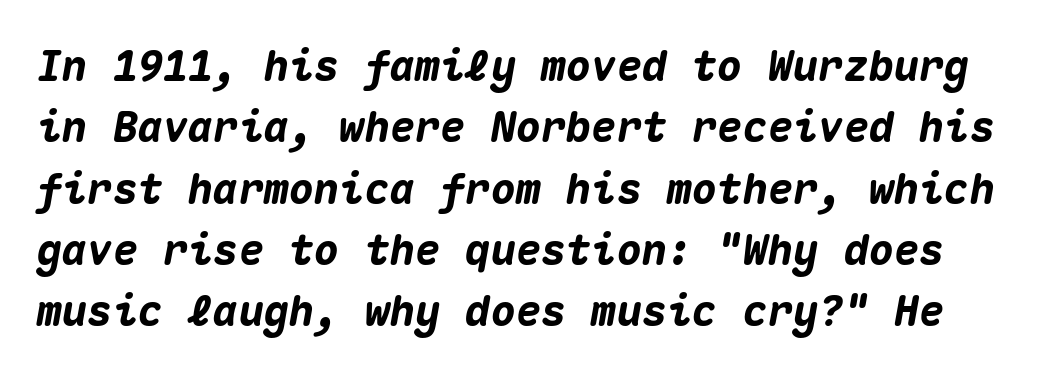
The image shows 42 px heavy type, italic (leaning right), monospaced; set normal line spacing (1.46x), normal letter spacing, not underlined; medium stroke contrast and a medium x-height.
